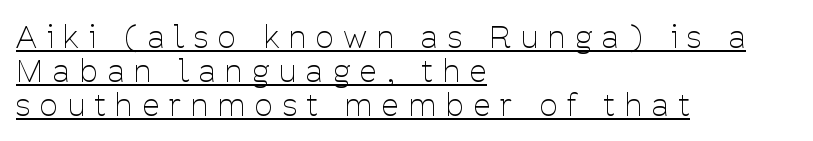
The image shows 31 px thin, condensed sans-serif type, upright; set left-aligned, tight line spacing (1.09x), unusually wide letter spacing (+0.33 em), underlined; low stroke contrast and a medium x-height.
